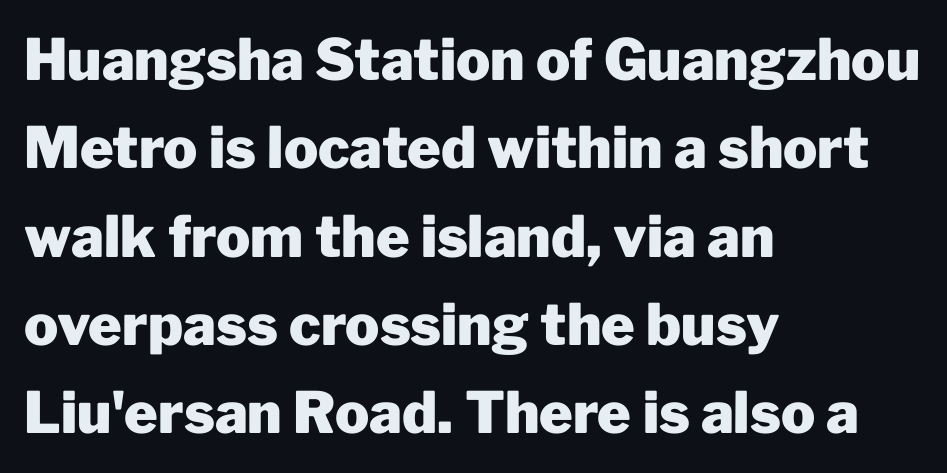
The image shows 57 px heavy sans-serif type, upright; set left-aligned, normal line spacing (1.55x), normal letter spacing, not underlined; low stroke contrast and a medium x-height.
